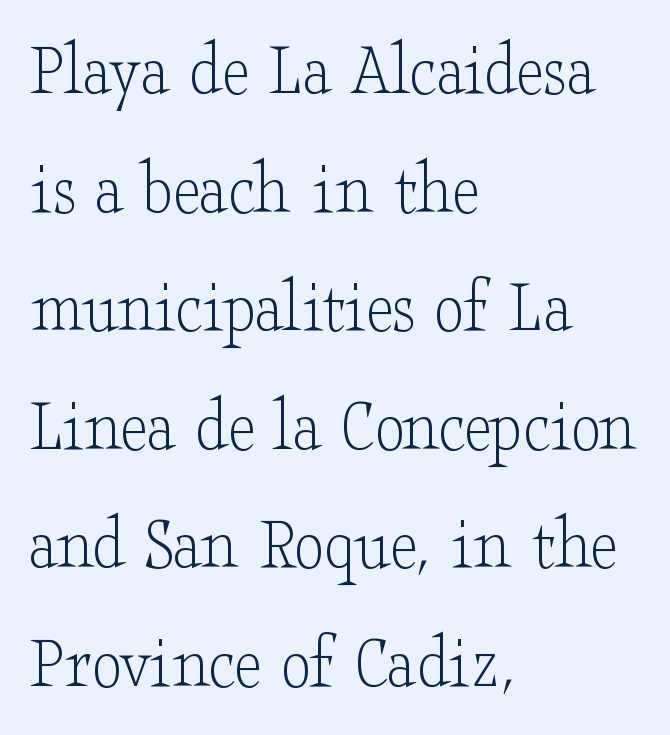
Letter spacing: default. Honestly, there is no underline to notice here at all. I'd call this a serif setting — the letters wear small feet. Layout note: lines flush left.
